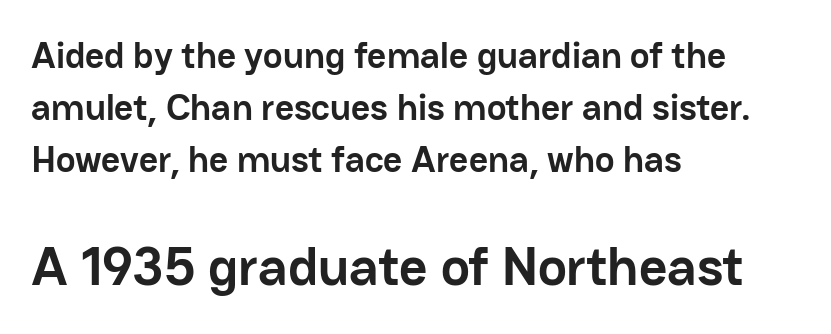
The image shows 55 px semibold sans-serif type, upright; set left-aligned, normal line spacing (1.4x), normal letter spacing, not underlined; the second (bottom) block is 1.49x larger; low stroke contrast and a medium x-height.
